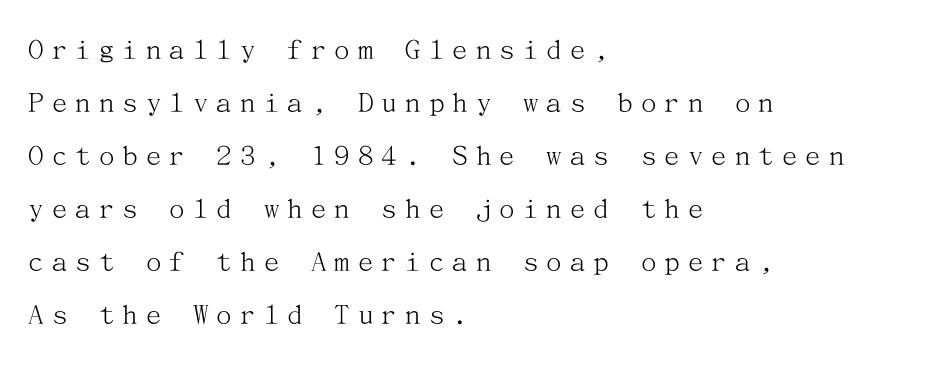
Q: Is the text bold? A: No.
Q: Is the text italic (slanted)? A: No, it is upright.
Q: Is the typeface a serif or a sans-serif typeface? A: Serif.
Q: Is the text underlined? A: No.
Q: How is the paragraph aligned? A: Left-aligned.
Q: Is the spacing between letters normal or unusually wide? A: Unusually wide.
Q: Width (condensed, normal, or wide)? A: Normal.
Q: Stroke contrast? A: Medium.
Q: x-height? A: Medium.
